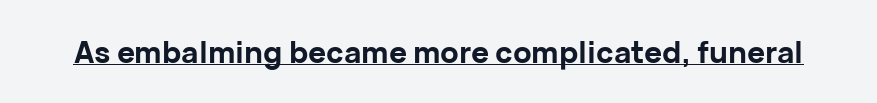
Q: Is the text bold? A: Yes.
Q: Is the text italic (slanted)? A: No, it is upright.
Q: Is the typeface a serif or a sans-serif typeface? A: Sans-serif.
Q: Is the text underlined? A: Yes.
Q: Is the spacing between letters normal or unusually wide? A: Normal.
Q: Width (condensed, normal, or wide)? A: Normal.
Q: Stroke contrast? A: Low.
Q: x-height? A: Medium.
Q: Monospaced? A: No.
